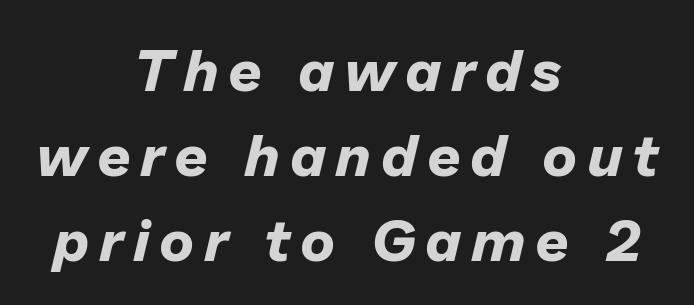
The image shows 59 px bold type, italic (leaning right); set centered, normal line spacing (1.44x), not underlined; low stroke contrast and a medium x-height.
